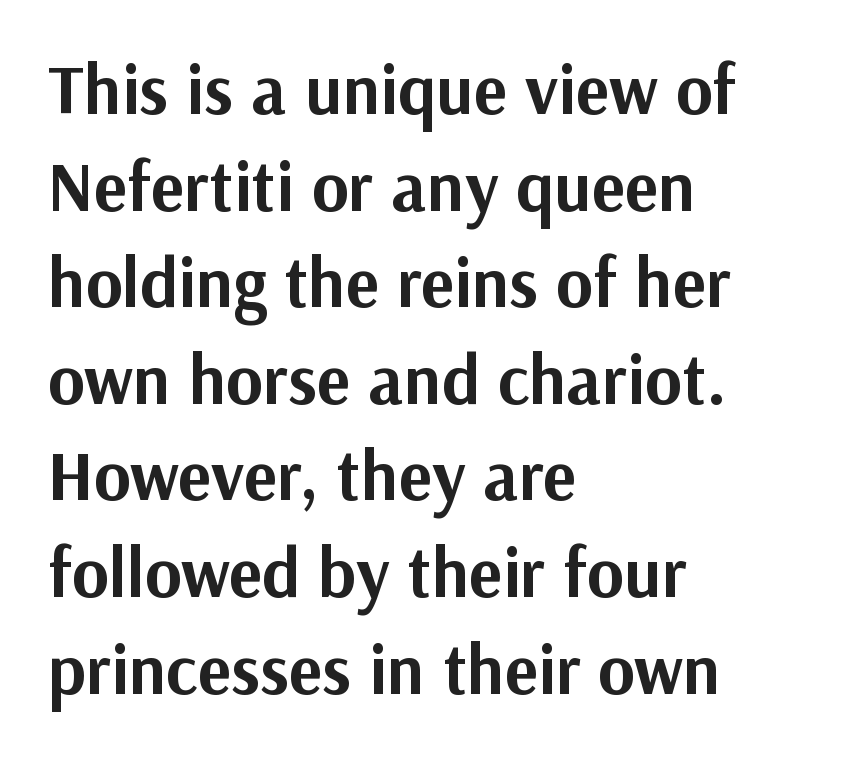
Grotesque or geometric, the face here clearly has no serifs. Designer's note — italics off, roman on. Chunky letters — that's bold for sure. The passage shown stacks its lines at a standard gap. Teacher's note: observe the even left margin — that is flush-left alignment.
